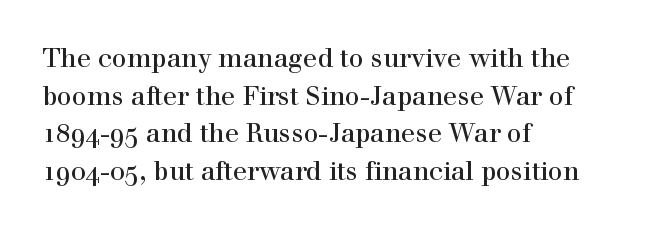
Q: Is the text italic (slanted)? A: No, it is upright.
Q: Is the text underlined? A: No.
Q: How is the paragraph aligned? A: Left-aligned.
Q: Is the spacing between letters normal or unusually wide? A: Normal.
Q: Is the spacing between lines tight, normal or loose? A: Normal.
